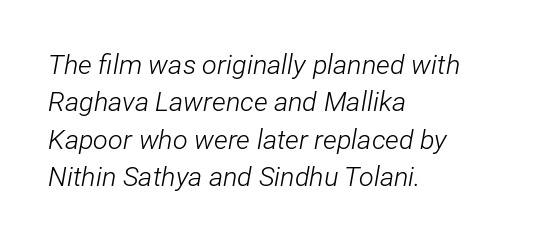
Quick note: underline off. Standard letterfit; no display-style spreading of the glyphs. A student would call this left alignment; a typographer would say flush left, rag right. Would a proofreader flag this as italicized? Yes. No heavy texture on the line: the type isn't bold. Evenly set lines give the paragraph a standard silhouette.
